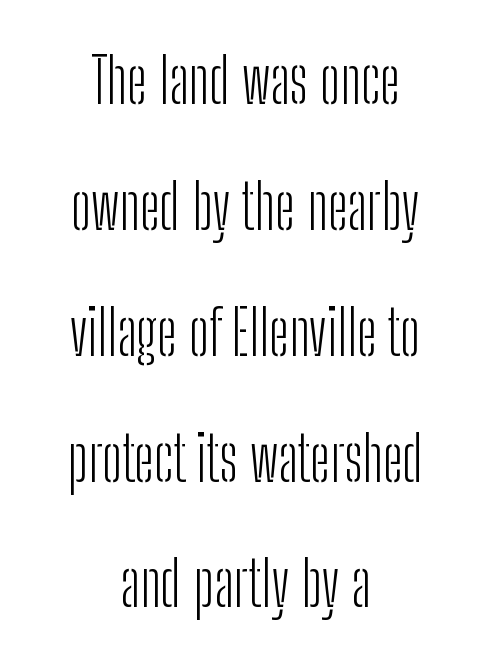
The image shows 62 px light, condensed sans-serif type, upright; set centered, loose line spacing (2.03x), normal letter spacing, not underlined; low stroke contrast and a medium x-height.
